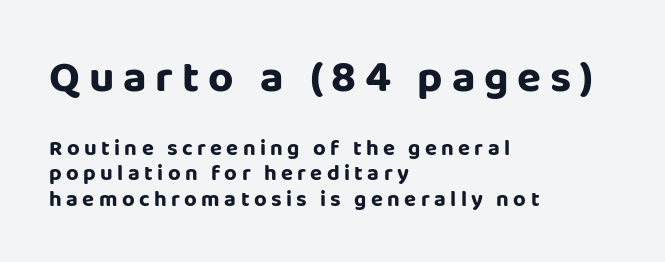
{"serif": "no", "italic": "no", "width": "normal", "stroke_contrast": "low", "x_height": "large", "monospaced": "no", "underline": "no", "align": "left", "line_spacing": "tight", "line_spacing_ratio": 1.14, "letter_spacing": "wide", "letter_spacing_em": 0.2, "larger_block": "first", "size_ratio": 2.0, "glyph_px": 44}
